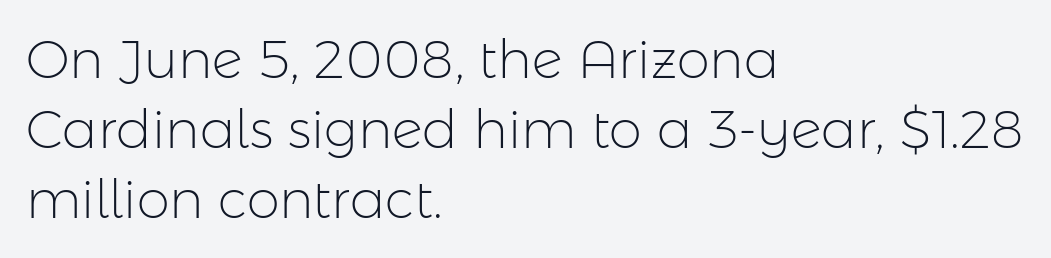
Does the copy run flush right? No — it runs flush left. Classification — sans serif. The typeface has the unassuming heft of standard copy or less. Plain, unruled lines of type.
